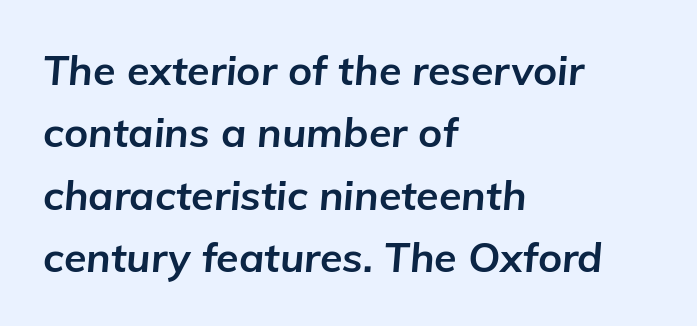
{"italic": "yes", "lean": "right", "slant_degrees": 5, "bold": "yes", "weight": "bold", "width": "normal", "stroke_contrast": "low", "x_height": "medium", "monospaced": "no", "underline": "no", "align": "left", "line_spacing": "normal", "line_spacing_ratio": 1.52, "letter_spacing": "normal", "letter_spacing_em": 0.0, "glyph_px": 41}
